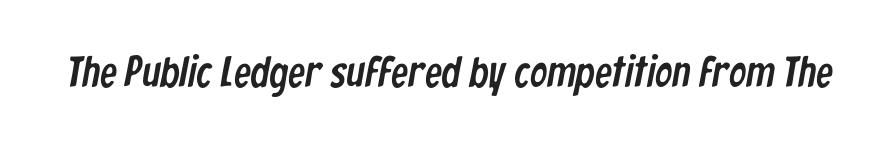
The image shows 43 px condensed sans-serif type; set normal letter spacing, not underlined; low stroke contrast and a medium x-height.
